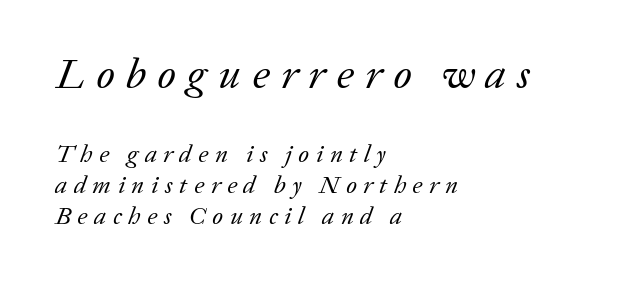
Q: Is the text bold? A: No.
Q: Is the text italic (slanted)? A: Yes, it leans right by about 20 degrees.
Q: Is the typeface a serif or a sans-serif typeface? A: Serif.
Q: Is the text underlined? A: No.
Q: How is the paragraph aligned? A: Left-aligned.
Q: Is the spacing between letters normal or unusually wide? A: Unusually wide.
Q: Which block of text is set in a larger size, the first (top) or the second (bottom)? A: The first (top) one.
Q: Width (condensed, normal, or wide)? A: Normal.
Q: Stroke contrast? A: Low.
Q: x-height? A: Medium.
Q: Monospaced? A: No.
